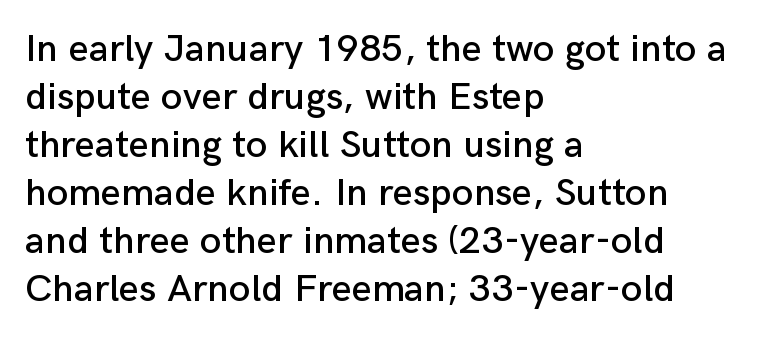
{"serif": "no", "italic": "no", "width": "normal", "stroke_contrast": "low", "x_height": "medium", "monospaced": "no", "underline": "no", "align": "left", "line_spacing_ratio": 1.23, "letter_spacing": "normal", "letter_spacing_em": 0.0, "glyph_px": 39}
